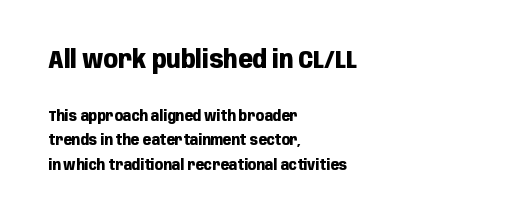
Q: Is the text bold? A: Yes.
Q: Is the text italic (slanted)? A: No, it is upright.
Q: Is the text underlined? A: No.
Q: How is the paragraph aligned? A: Left-aligned.
Q: Is the spacing between letters normal or unusually wide? A: Normal.
Q: Which block of text is set in a larger size, the first (top) or the second (bottom)? A: The first (top) one.
